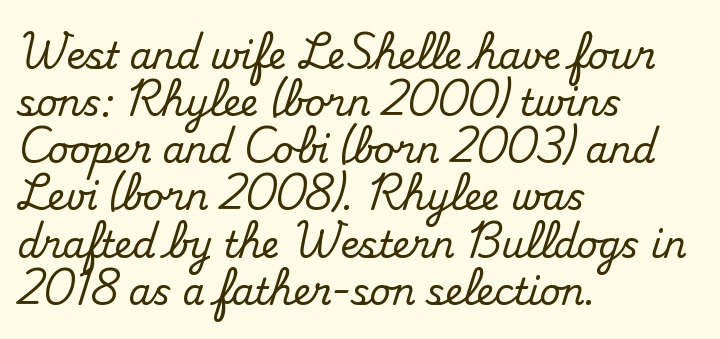
Honestly, the row spacing looks completely unremarkable. The passage shown is typeset with a serif family. Nobody drew a line under any word here. Do the characters align in a grid? No, the font is proportional.
